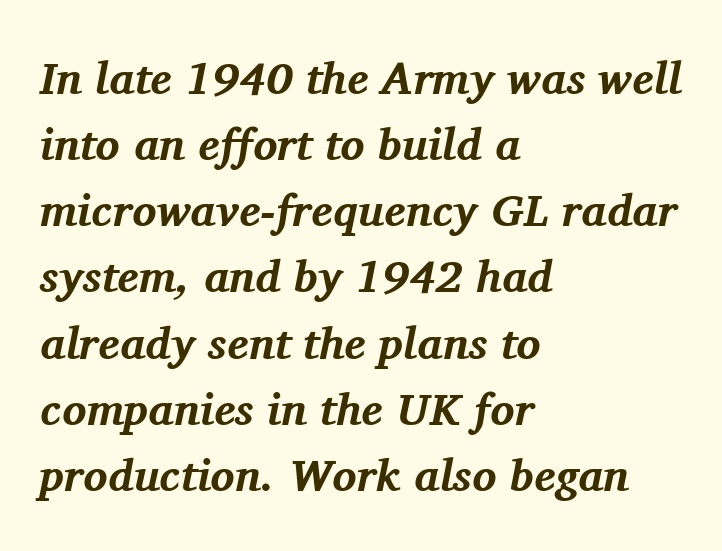
Casual observation: everything's shoved over to the left. The glyphs look as if they've been sheared to an angle. Tracking here is standard; glyphs follow each other at the usual distance. Proportional: the letters do not fall into vertical columns. The gap between lines stays unmarked. The rows are spaced the way most documents space them.
